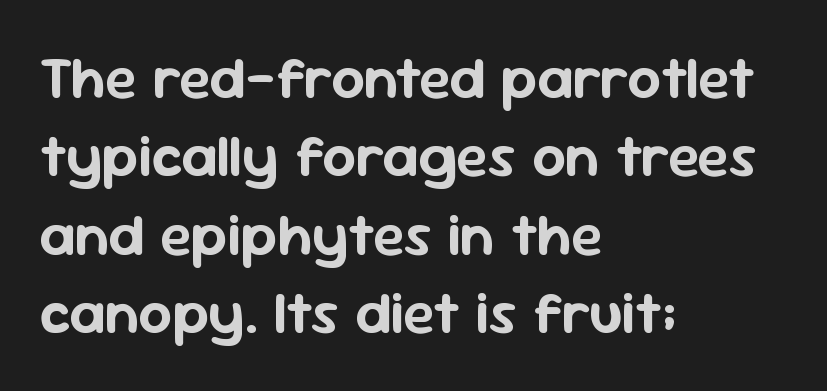
Character widths vary here, with narrow letters taking less room than wide ones. The designer went with a sans here, leaving each stem footless. Lines of text with bare space underneath. A classic flush-left, rag-right setting is used for this passage. Horizontal bands of white between lines are of average thickness. What stands out about the letter spacing? Nothing — it is the standard amount.
